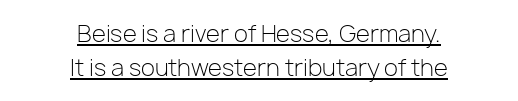
The image shows 23 px text type, upright; set centered, normal line spacing (1.46x), normal letter spacing, underlined.
